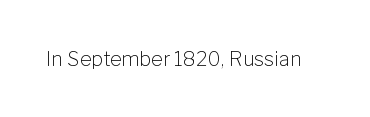
{"italic": "no", "bold": "no", "underline": "no", "letter_spacing": "normal", "letter_spacing_em": 0.0, "glyph_px": 20}
